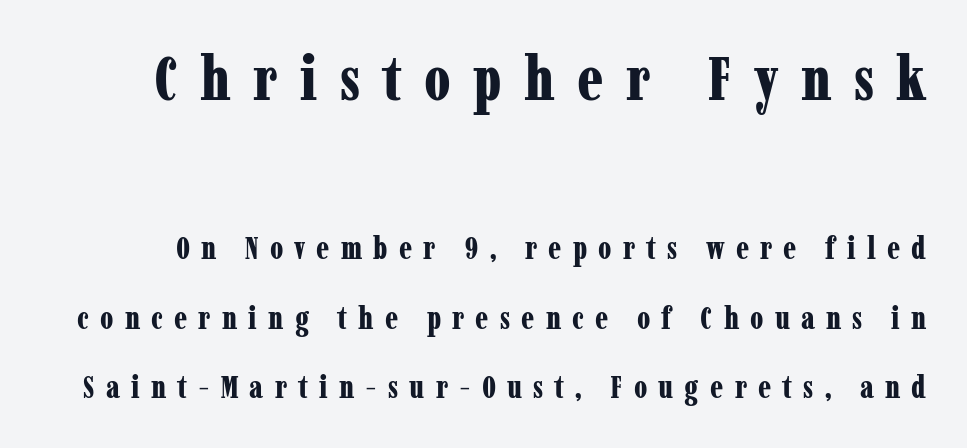
Is there any slant? The stems are plumb. Here the designer chose a conventional face with non-uniform glyph widths. You get the large type first, then a drop to smaller type. The rendering uses a large line-height, opening up the rows. This rendering widens character spacing well past its baseline value. Its strokes are broad and dark, the hallmark of bold type.
